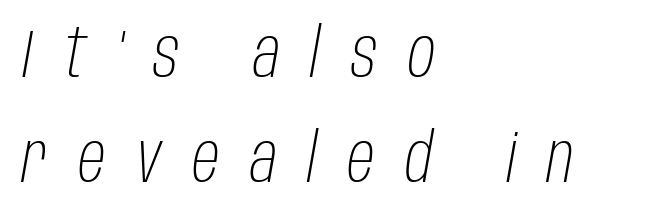
Q: Is the text bold? A: No.
Q: Is the text italic (slanted)? A: Yes, it leans right by about 10 degrees.
Q: Is the text underlined? A: No.
Q: How is the paragraph aligned? A: Left-aligned.
Q: Is the spacing between letters normal or unusually wide? A: Unusually wide.
Q: Is the spacing between lines tight, normal or loose? A: Normal.
Q: Width (condensed, normal, or wide)? A: Condensed.
Q: Stroke contrast? A: Low.
Q: x-height? A: Large.
Q: Monospaced? A: No.
